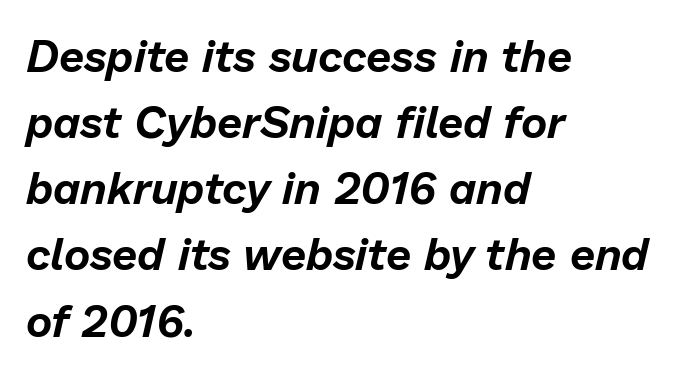
Q: Is the text italic (slanted)? A: Yes, it leans right by about 13 degrees.
Q: Is the text underlined? A: No.
Q: How is the paragraph aligned? A: Left-aligned.
Q: Is the spacing between letters normal or unusually wide? A: Normal.
Q: Is the spacing between lines tight, normal or loose? A: Normal.
Q: Width (condensed, normal, or wide)? A: Normal.
Q: Stroke contrast? A: Low.
Q: x-height? A: Medium.
Q: Monospaced? A: No.
